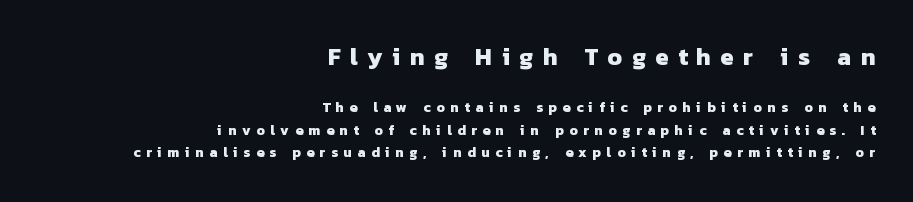
The image shows 24 px bold type; set right-aligned, normal line spacing (1.62x), unusually wide letter spacing (+0.4 em), not underlined; the first (top) block is 1.71x larger.
